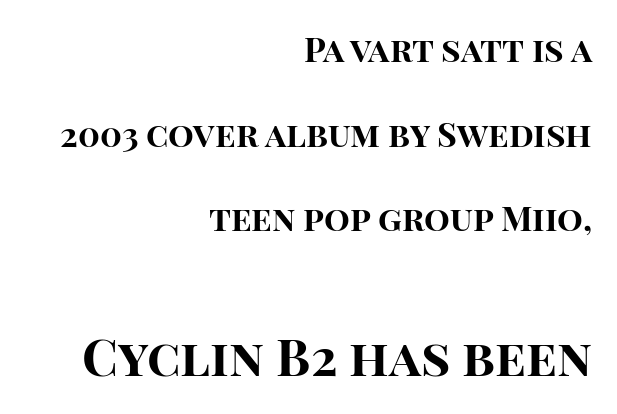
Q: Is the text bold? A: Yes.
Q: Is the text italic (slanted)? A: No, it is upright.
Q: Is the typeface a serif or a sans-serif typeface? A: Sans-serif.
Q: Is the text underlined? A: No.
Q: How is the paragraph aligned? A: Right-aligned.
Q: Is the spacing between letters normal or unusually wide? A: Normal.
Q: Is the spacing between lines tight, normal or loose? A: Loose.
Q: Which block of text is set in a larger size, the first (top) or the second (bottom)? A: The second (bottom) one.
Q: Width (condensed, normal, or wide)? A: Normal.
Q: Stroke contrast? A: High.
Q: x-height? A: Large.
Q: Monospaced? A: No.
